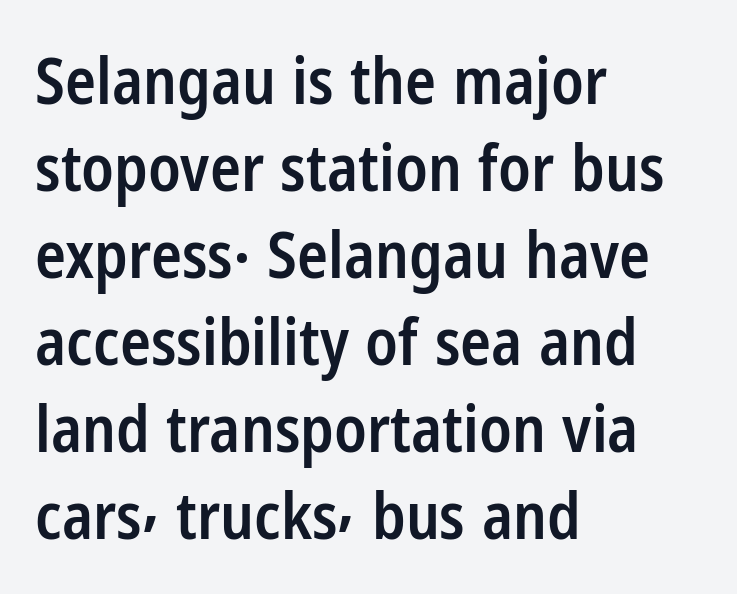
The image shows 64 px semibold, condensed sans-serif type, upright; set left-aligned, normal line spacing (1.36x), normal letter spacing, not underlined; low stroke contrast and a medium x-height.
